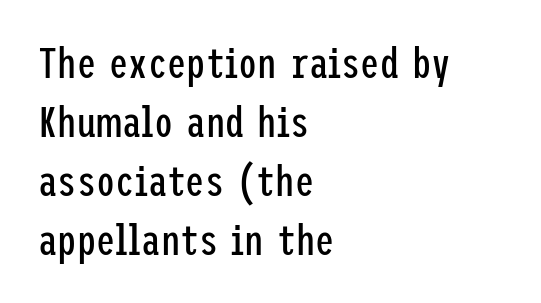
{"serif": "no", "italic": "no", "bold": "no", "weight": "regular", "width": "condensed", "stroke_contrast": "low", "x_height": "medium", "underline": "no", "align": "left", "line_spacing": "normal", "line_spacing_ratio": 1.37, "letter_spacing": "normal", "letter_spacing_em": 0.0, "glyph_px": 43}
